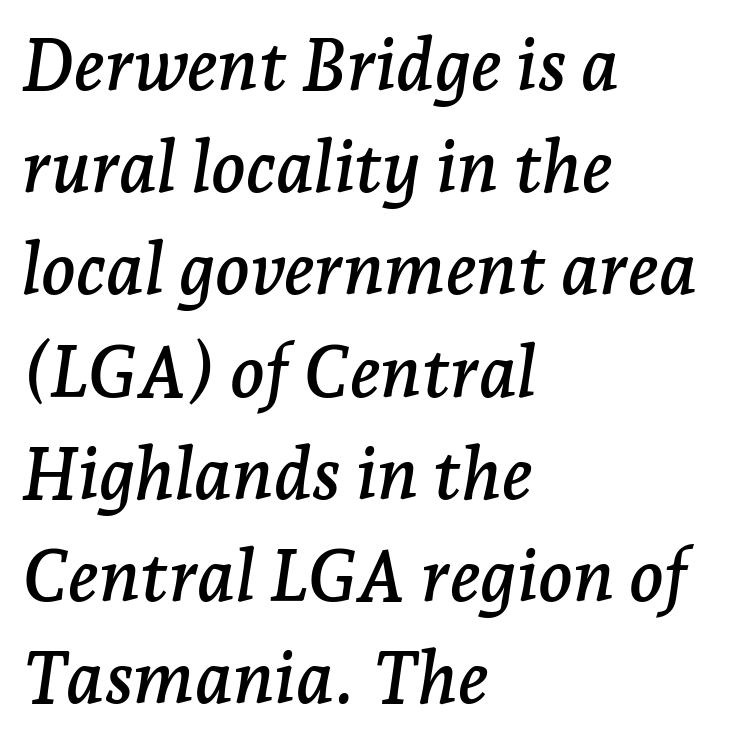
Q: Is the text italic (slanted)? A: Yes, it leans right by about 7 degrees.
Q: Is the typeface a serif or a sans-serif typeface? A: Serif.
Q: Is the text underlined? A: No.
Q: How is the paragraph aligned? A: Left-aligned.
Q: Is the spacing between letters normal or unusually wide? A: Normal.
Q: Is the spacing between lines tight, normal or loose? A: Normal.
Q: Width (condensed, normal, or wide)? A: Normal.
Q: Stroke contrast? A: Low.
Q: x-height? A: Medium.
Q: Monospaced? A: No.
